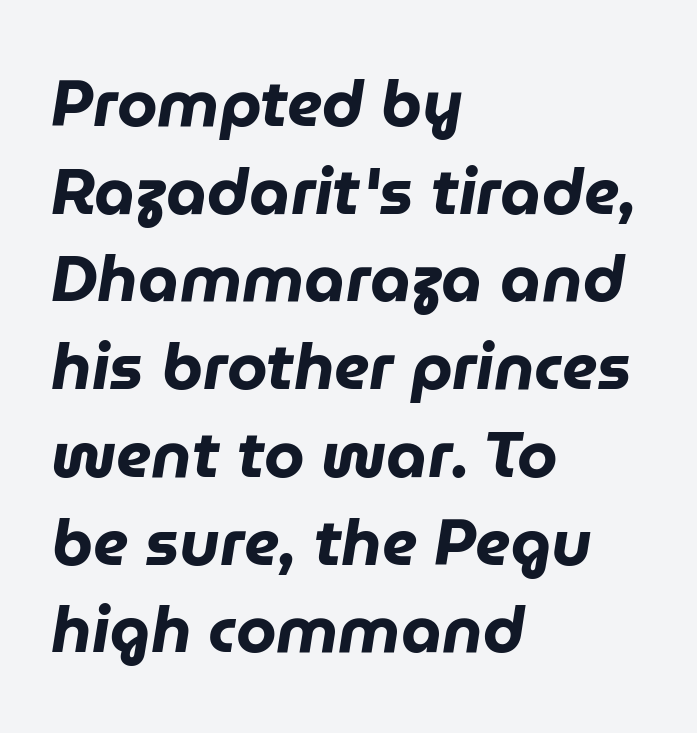
{"italic": "yes", "lean": "right", "slant_degrees": 9, "bold": "yes", "weight": "heavy", "width": "normal", "stroke_contrast": "low", "x_height": "medium", "monospaced": "no", "underline": "no", "align": "left", "line_spacing": "normal", "line_spacing_ratio": 1.35, "letter_spacing": "normal", "letter_spacing_em": 0.0, "glyph_px": 65}
